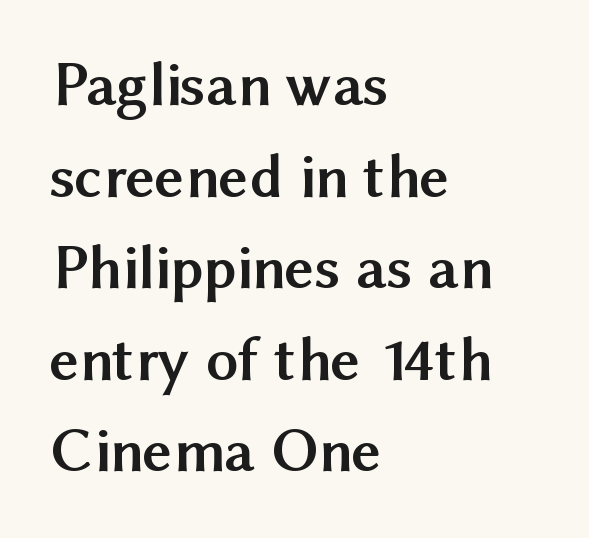
The image shows 64 px semibold sans-serif type, upright; set left-aligned, normal line spacing (1.43x), normal letter spacing, not underlined; medium stroke contrast and a medium x-height.
